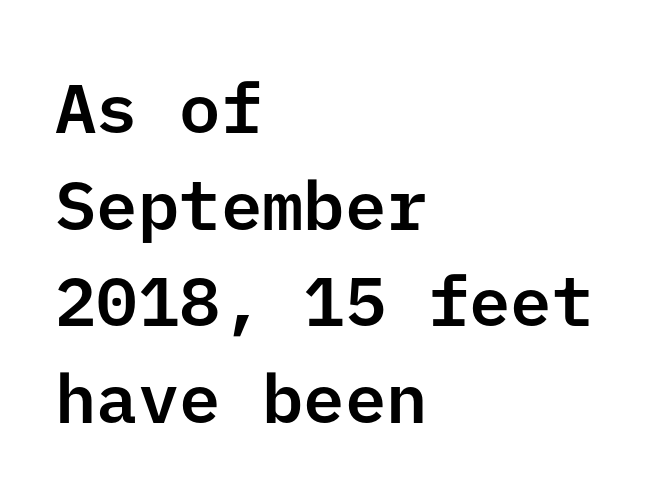
Q: Is the text italic (slanted)? A: No, it is upright.
Q: Is the typeface a serif or a sans-serif typeface? A: Sans-serif.
Q: Is the text underlined? A: No.
Q: How is the paragraph aligned? A: Left-aligned.
Q: Is the spacing between letters normal or unusually wide? A: Normal.
Q: Is the spacing between lines tight, normal or loose? A: Normal.
Q: Width (condensed, normal, or wide)? A: Normal.
Q: Stroke contrast? A: Low.
Q: x-height? A: Medium.
